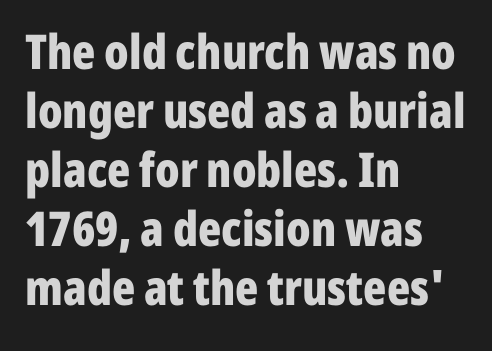
Q: Is the text bold? A: Yes.
Q: Is the text italic (slanted)? A: No, it is upright.
Q: Is the typeface a serif or a sans-serif typeface? A: Sans-serif.
Q: Is the text underlined? A: No.
Q: How is the paragraph aligned? A: Left-aligned.
Q: Is the spacing between letters normal or unusually wide? A: Normal.
Q: Width (condensed, normal, or wide)? A: Condensed.
Q: Stroke contrast? A: Low.
Q: x-height? A: Medium.
Q: Monospaced? A: No.
